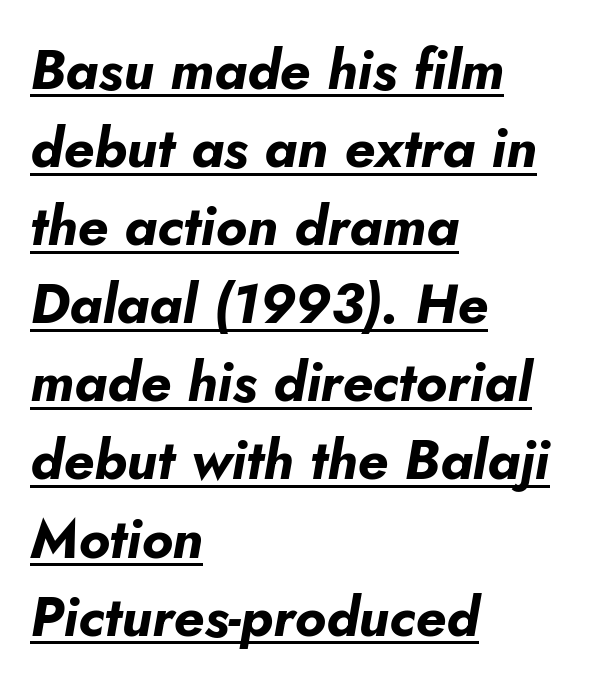
{"italic": "yes", "lean": "right", "slant_degrees": 5, "bold": "yes", "weight": "bold", "width": "normal", "stroke_contrast": "low", "x_height": "small", "monospaced": "no", "underline": "yes", "align": "left", "line_spacing": "normal", "line_spacing_ratio": 1.42, "letter_spacing": "normal", "letter_spacing_em": 0.0, "glyph_px": 55}
